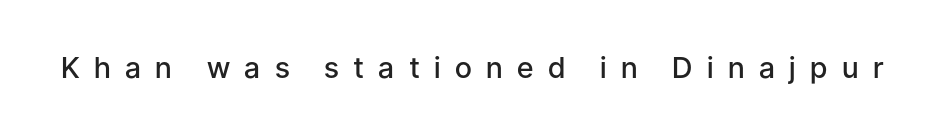
{"serif": "no", "italic": "no", "bold": "semi", "weight": "semibold", "width": "normal", "stroke_contrast": "low", "x_height": "medium", "monospaced": "no", "underline": "no", "letter_spacing": "wide", "letter_spacing_em": 0.5, "glyph_px": 29}
